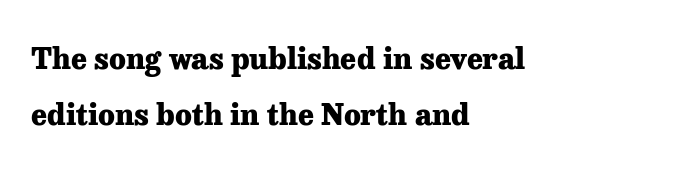
The image shows 30 px heavy serif type, upright; set left-aligned, line spacing 1.88x, normal letter spacing, not underlined; low stroke contrast and a medium x-height.
